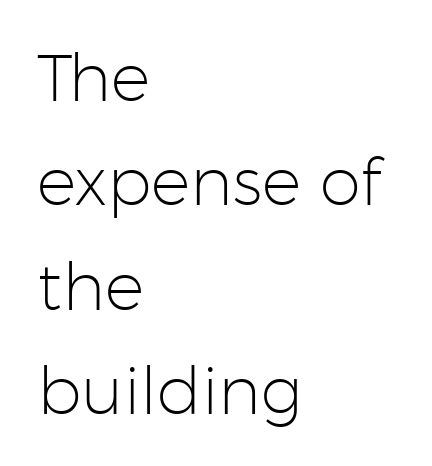
Tracking here is standard; glyphs follow each other at the usual distance. The vertical gap from one line to the next is medium. Descenders hang freely into open space. The lines are quadded left. Observe the absence of serifs on each vertical stroke in this sample. Spacing verdict: proportional, widths tailored to each character.
